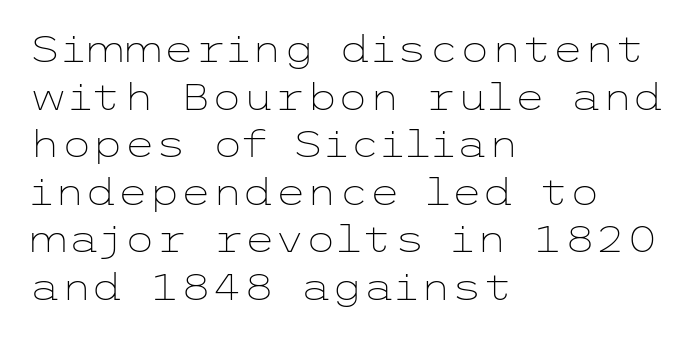
The image shows 36 px light, wide sans-serif type, upright; set left-aligned, normal line spacing (1.32x), normal letter spacing, not underlined; low stroke contrast and a medium x-height.
